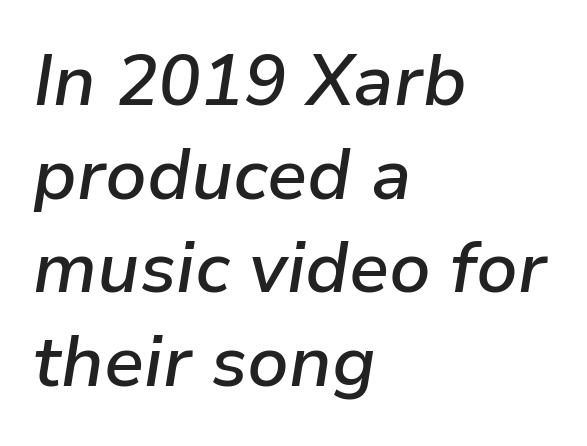
{"italic": "yes", "lean": "right", "slant_degrees": 9, "bold": "semi", "weight": "semibold", "width": "normal", "stroke_contrast": "low", "x_height": "medium", "monospaced": "no", "underline": "no", "align": "left", "line_spacing": "normal", "line_spacing_ratio": 1.32, "letter_spacing": "normal", "letter_spacing_em": 0.0, "glyph_px": 71}
